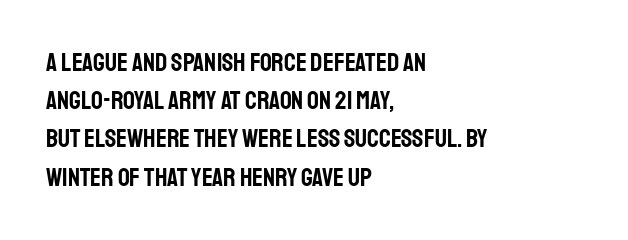
Q: Is the text italic (slanted)? A: No, it is upright.
Q: Is the text underlined? A: No.
Q: How is the paragraph aligned? A: Left-aligned.
Q: Is the spacing between letters normal or unusually wide? A: Normal.
Q: Is the spacing between lines tight, normal or loose? A: Normal.
